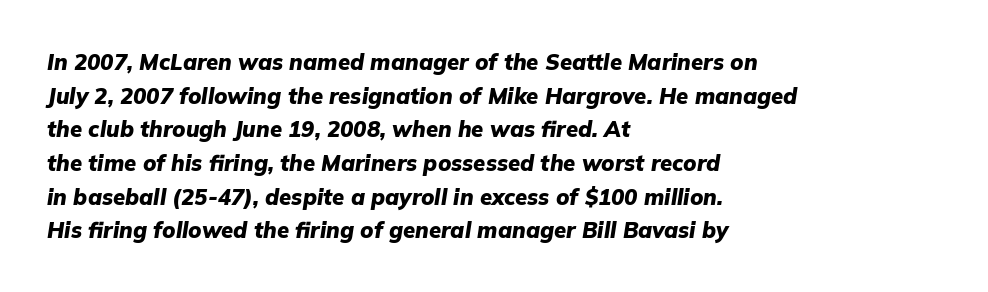
Q: Is the text bold? A: Yes.
Q: Is the text italic (slanted)? A: Yes, it leans right by about 9 degrees.
Q: Is the text underlined? A: No.
Q: How is the paragraph aligned? A: Left-aligned.
Q: Is the spacing between letters normal or unusually wide? A: Normal.
Q: Is the spacing between lines tight, normal or loose? A: Normal.
